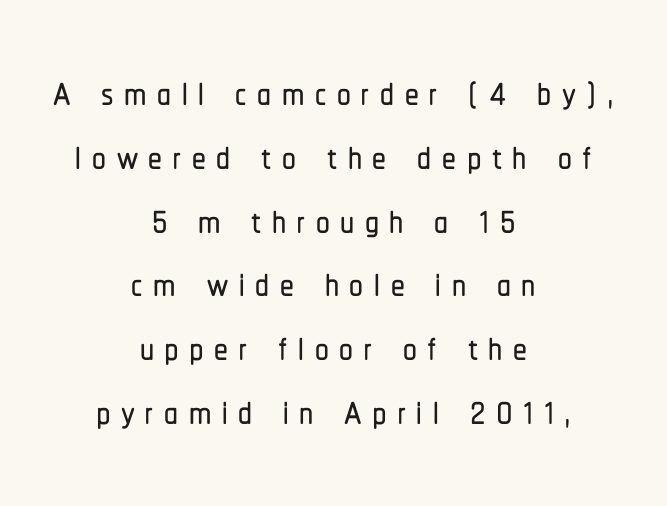
The image shows 55 px condensed sans-serif type, upright; set centered, line spacing 1.16x, not underlined; low stroke contrast and a medium x-height.
